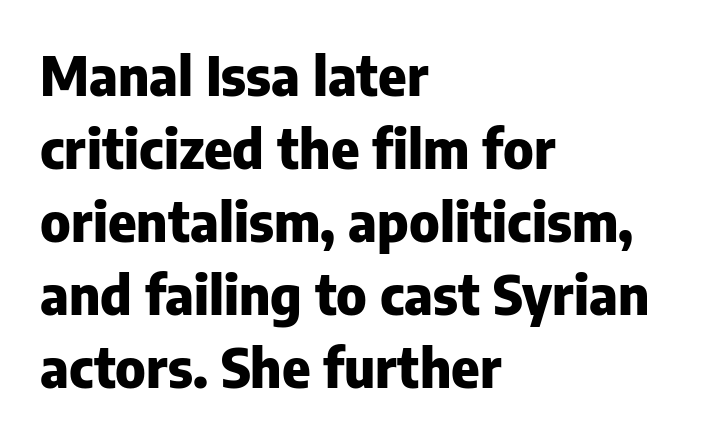
The passage shown is emphatically bold. Is there any slant? The stems are plumb. Notice how descenders clear the ascenders below comfortably — that's standard leading. Proportional: the letters do not fall into vertical columns. A clean baseline with only descenders dipping below it. Grotesque or geometric, the face here clearly has no serifs.
